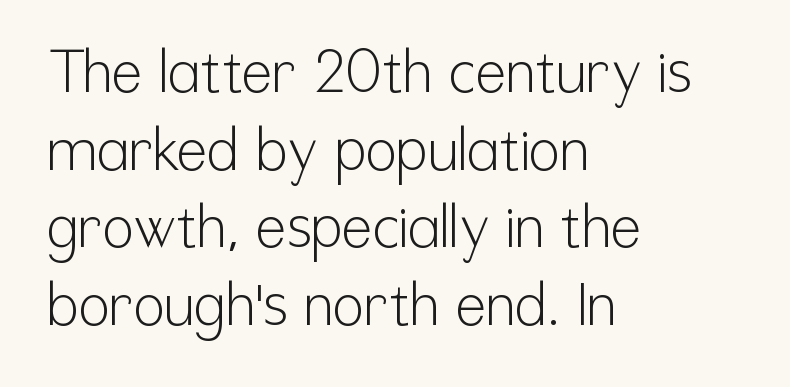
Q: Is the text bold? A: No.
Q: Is the text italic (slanted)? A: No, it is upright.
Q: Is the typeface a serif or a sans-serif typeface? A: Sans-serif.
Q: Is the text underlined? A: No.
Q: How is the paragraph aligned? A: Left-aligned.
Q: Is the spacing between letters normal or unusually wide? A: Normal.
Q: Is the spacing between lines tight, normal or loose? A: Normal.
Q: Width (condensed, normal, or wide)? A: Condensed.
Q: Stroke contrast? A: Low.
Q: x-height? A: Medium.
Q: Monospaced? A: No.
